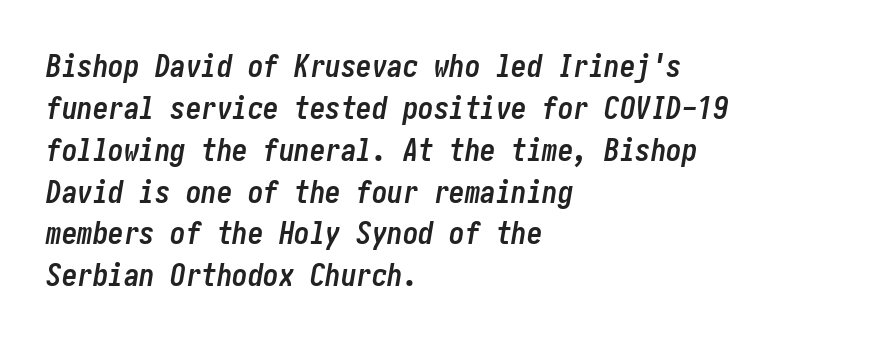
{"italic": "yes", "lean": "right", "slant_degrees": 10, "bold": "yes", "weight": "semibold", "width": "condensed", "stroke_contrast": "low", "x_height": "medium", "underline": "no", "align": "left", "line_spacing": "normal", "line_spacing_ratio": 1.35, "letter_spacing": "normal", "letter_spacing_em": 0.0, "glyph_px": 31}
